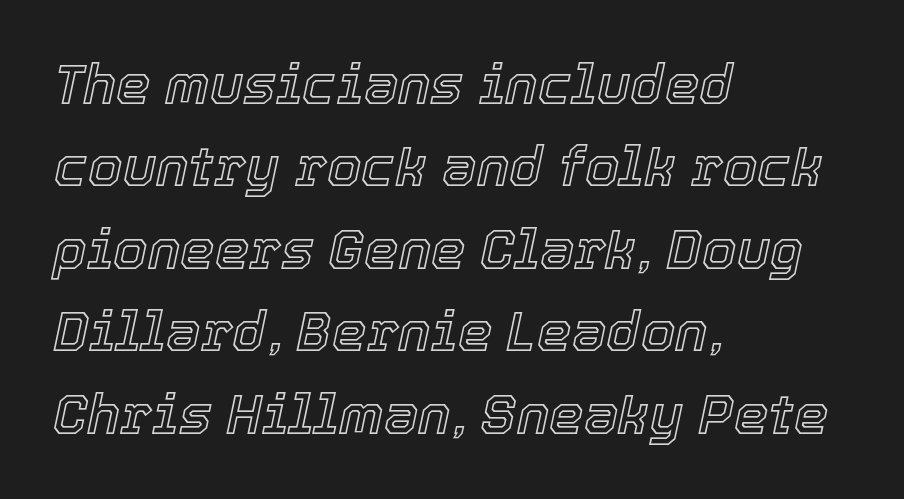
{"italic": "yes", "lean": "right", "slant_degrees": 12, "width": "normal", "x_height": "medium", "monospaced": "no", "underline": "no", "align": "left", "line_spacing": "normal", "line_spacing_ratio": 1.5, "letter_spacing": "normal", "letter_spacing_em": 0.0, "glyph_px": 55}
